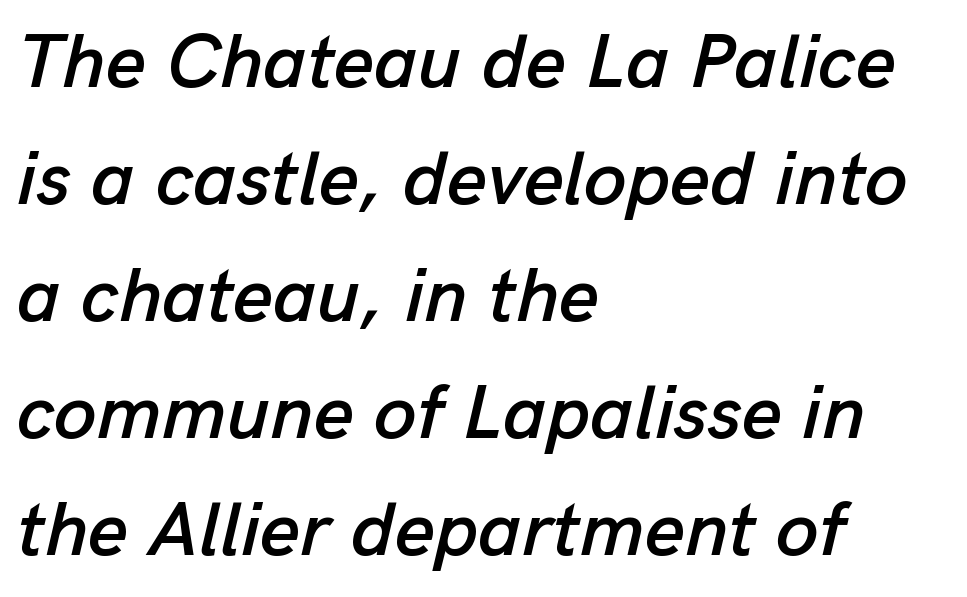
{"italic": "yes", "lean": "right", "slant_degrees": 13, "width": "normal", "stroke_contrast": "low", "x_height": "medium", "monospaced": "no", "underline": "no", "align": "left", "line_spacing": "normal", "line_spacing_ratio": 1.52, "letter_spacing": "normal", "letter_spacing_em": 0.0, "glyph_px": 77}
